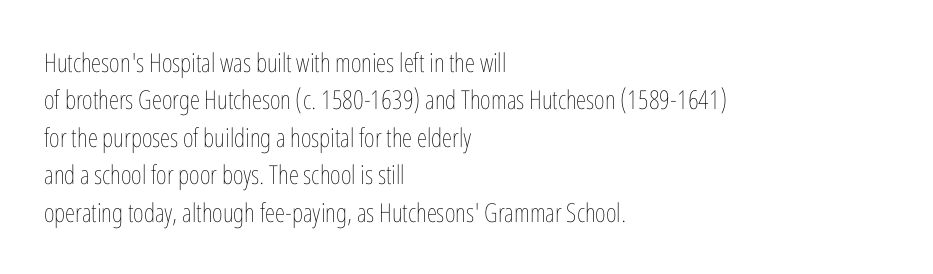
Q: Is the text bold? A: No.
Q: Is the text italic (slanted)? A: No, it is upright.
Q: Is the text underlined? A: No.
Q: How is the paragraph aligned? A: Left-aligned.
Q: Is the spacing between letters normal or unusually wide? A: Normal.
Q: Is the spacing between lines tight, normal or loose? A: Normal.
